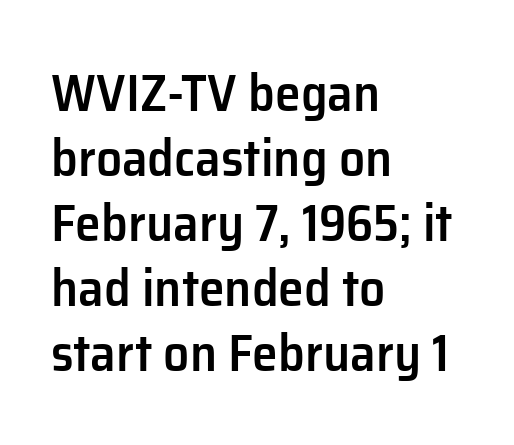
{"serif": "no", "italic": "no", "bold": "semi", "weight": "semibold", "width": "normal", "stroke_contrast": "low", "x_height": "medium", "monospaced": "no", "underline": "no", "align": "left", "line_spacing": "normal", "line_spacing_ratio": 1.25, "letter_spacing": "normal", "letter_spacing_em": 0.0, "glyph_px": 52}
